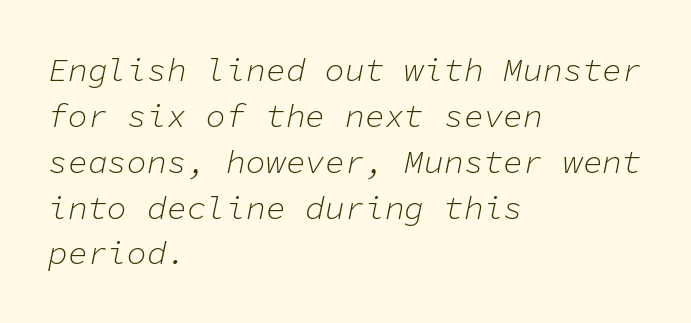
Q: Is the text bold? A: No.
Q: Is the text italic (slanted)? A: Yes, it leans right by about 11 degrees.
Q: Is the text underlined? A: No.
Q: How is the paragraph aligned? A: Left-aligned.
Q: Is the spacing between letters normal or unusually wide? A: Normal.
Q: Is the spacing between lines tight, normal or loose? A: Normal.
Q: Width (condensed, normal, or wide)? A: Normal.
Q: Stroke contrast? A: Low.
Q: x-height? A: Medium.
Q: Monospaced? A: Yes.
